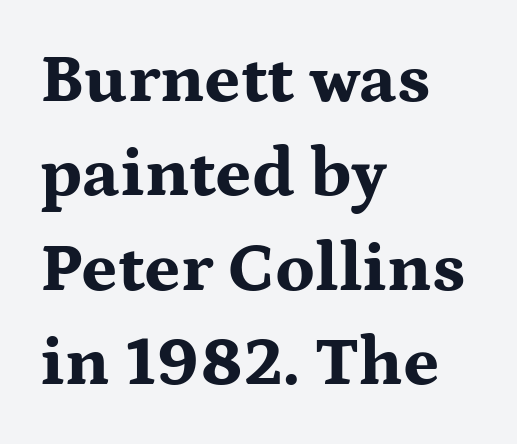
The passage shown is typeset with a serif family. Each word holds together tightly as a unit, with standard inter-letter gaps. The typesetter chose a ragged-right arrangement here. The typesetting leans heavy: a genuine bold.
